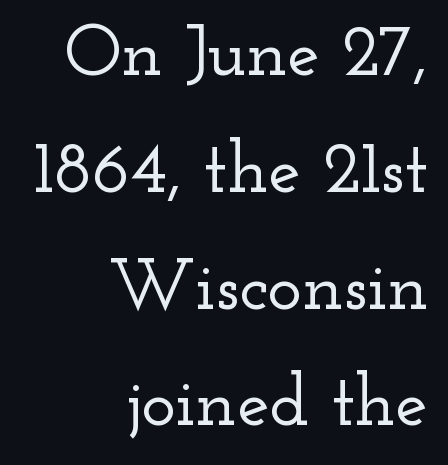
Q: Is the text italic (slanted)? A: No, it is upright.
Q: Is the typeface a serif or a sans-serif typeface? A: Serif.
Q: Is the text underlined? A: No.
Q: How is the paragraph aligned? A: Right-aligned.
Q: Is the spacing between letters normal or unusually wide? A: Normal.
Q: Is the spacing between lines tight, normal or loose? A: Normal.
Q: Width (condensed, normal, or wide)? A: Wide.
Q: Stroke contrast? A: Low.
Q: x-height? A: Small.
Q: Monospaced? A: No.
